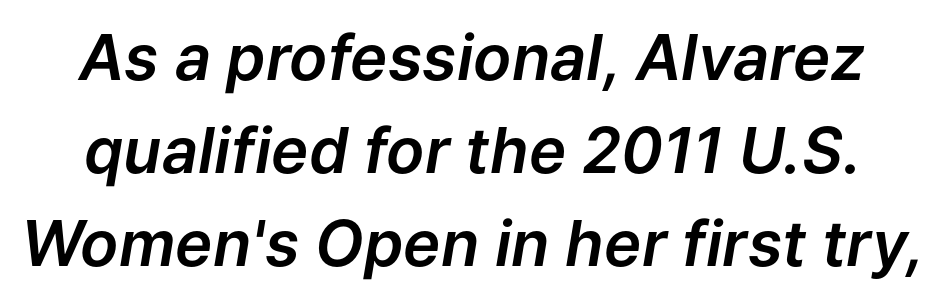
It's the slanting kind of type. Normally led — the rows are evenly, conventionally spaced. A typesetter would call this proportional, since set widths differ per character. Descender tails drop into unmarked territory. How are the letters spaced? Ordinarily, with no added tracking.
